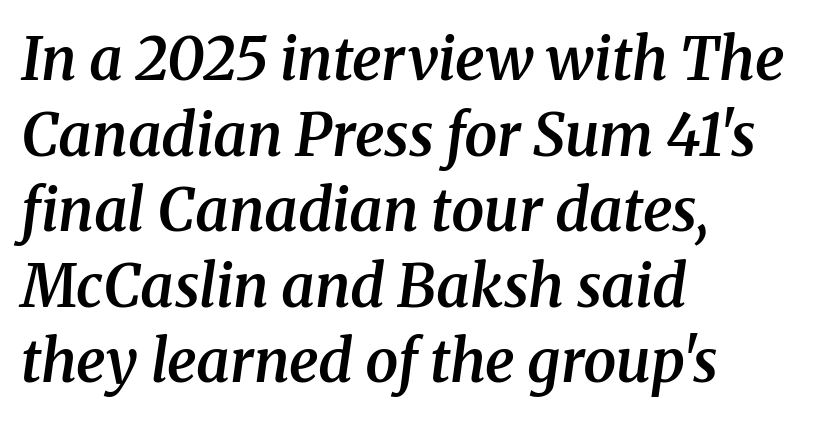
{"serif": "yes", "italic": "yes", "lean": "right", "slant_degrees": 8, "bold": "semi", "weight": "semibold", "width": "normal", "stroke_contrast": "medium", "x_height": "medium", "monospaced": "no", "underline": "no", "align": "left", "line_spacing": "normal", "line_spacing_ratio": 1.28, "letter_spacing": "normal", "letter_spacing_em": 0.0, "glyph_px": 59}
